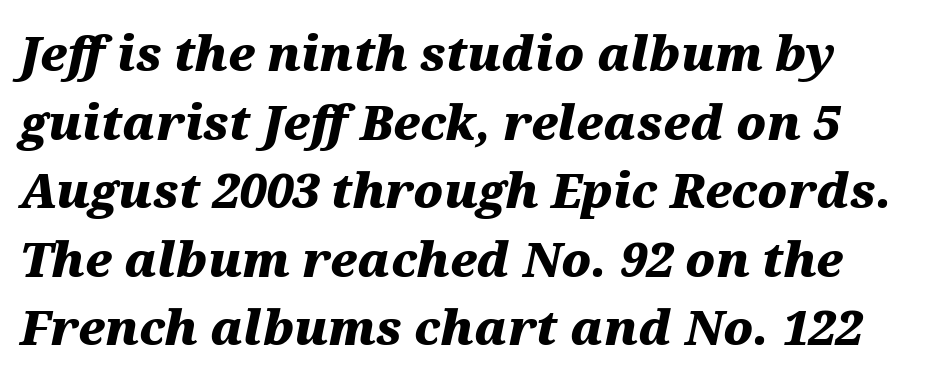
Here the designer chose a conventional face with non-uniform glyph widths. Students, this is bold: see how much ink each stroke carries. Nobody drew a line under any word here. The text carries the slant typical of an italic or oblique font. The lines sit at an ordinary, default distance from one another.
